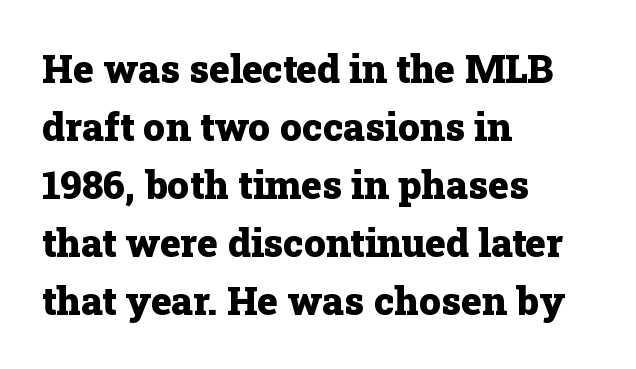
The image shows 39 px heavy serif type, upright; set left-aligned, normal line spacing (1.49x), normal letter spacing, not underlined; low stroke contrast and a medium x-height.
